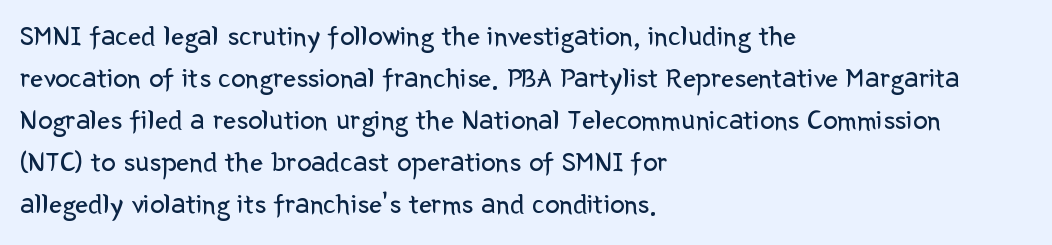
{"serif": "no", "italic": "no", "bold": "no", "weight": "regular", "width": "normal", "stroke_contrast": "low", "x_height": "medium", "monospaced": "no", "underline": "no", "align": "left", "line_spacing": "normal", "line_spacing_ratio": 1.45, "letter_spacing": "normal", "letter_spacing_em": 0.0, "glyph_px": 29}
